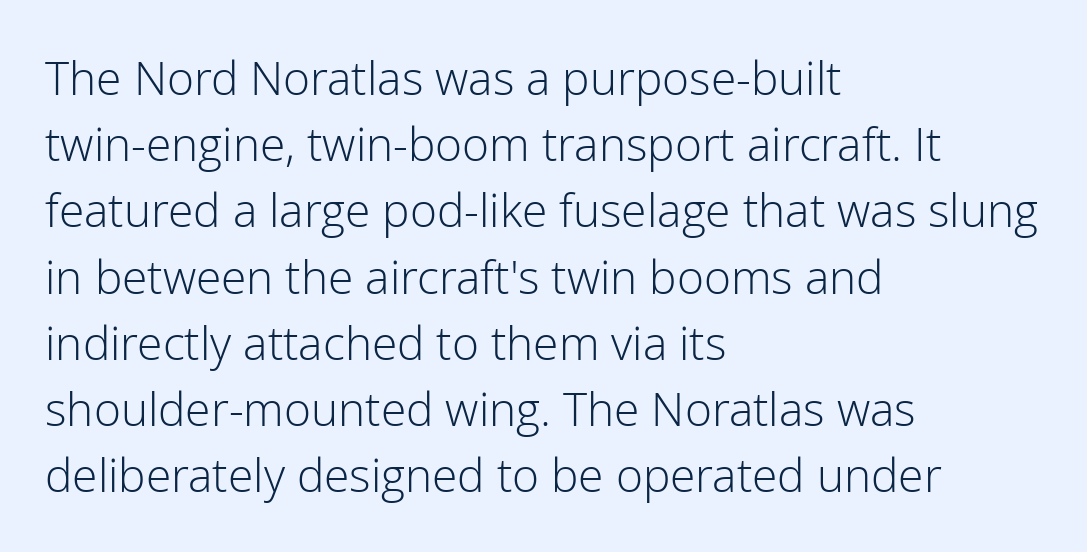
Q: Is the text bold? A: No.
Q: Is the text italic (slanted)? A: No, it is upright.
Q: Is the typeface a serif or a sans-serif typeface? A: Sans-serif.
Q: Is the text underlined? A: No.
Q: How is the paragraph aligned? A: Left-aligned.
Q: Is the spacing between letters normal or unusually wide? A: Normal.
Q: Is the spacing between lines tight, normal or loose? A: Normal.
Q: Width (condensed, normal, or wide)? A: Normal.
Q: Stroke contrast? A: Low.
Q: x-height? A: Medium.
Q: Monospaced? A: No.
